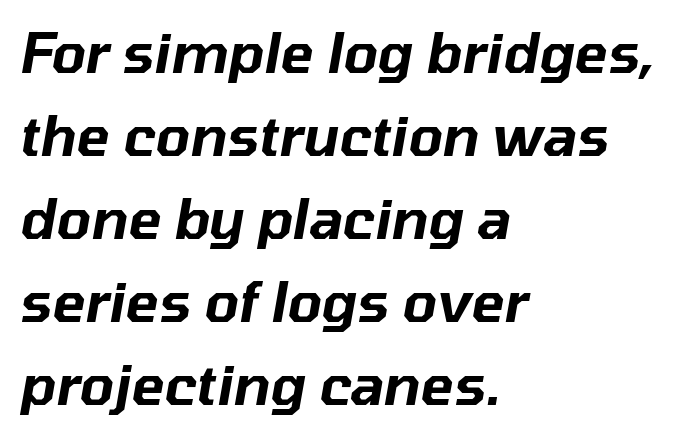
Q: Is the text italic (slanted)? A: Yes, it leans right by about 10 degrees.
Q: Is the text underlined? A: No.
Q: How is the paragraph aligned? A: Left-aligned.
Q: Is the spacing between letters normal or unusually wide? A: Normal.
Q: Is the spacing between lines tight, normal or loose? A: Normal.
Q: Width (condensed, normal, or wide)? A: Normal.
Q: Stroke contrast? A: Low.
Q: x-height? A: Medium.
Q: Monospaced? A: No.
